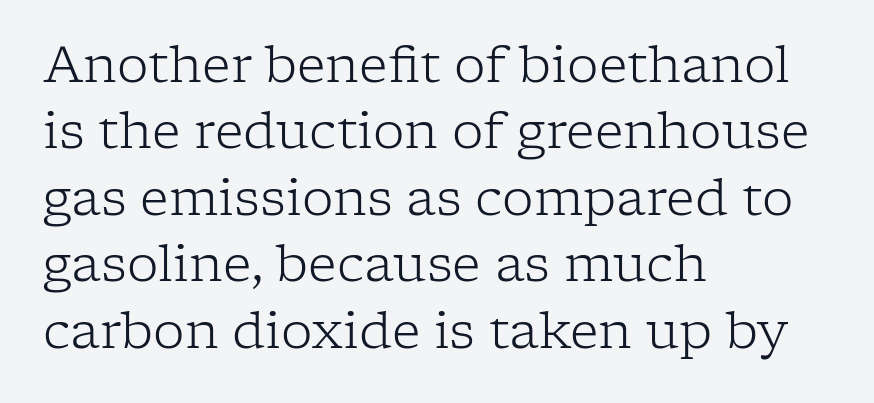
Q: Is the text bold? A: No.
Q: Is the text italic (slanted)? A: No, it is upright.
Q: Is the typeface a serif or a sans-serif typeface? A: Serif.
Q: Is the text underlined? A: No.
Q: How is the paragraph aligned? A: Left-aligned.
Q: Is the spacing between letters normal or unusually wide? A: Normal.
Q: Is the spacing between lines tight, normal or loose? A: Normal.
Q: Width (condensed, normal, or wide)? A: Normal.
Q: Stroke contrast? A: Low.
Q: x-height? A: Medium.
Q: Monospaced? A: No.
